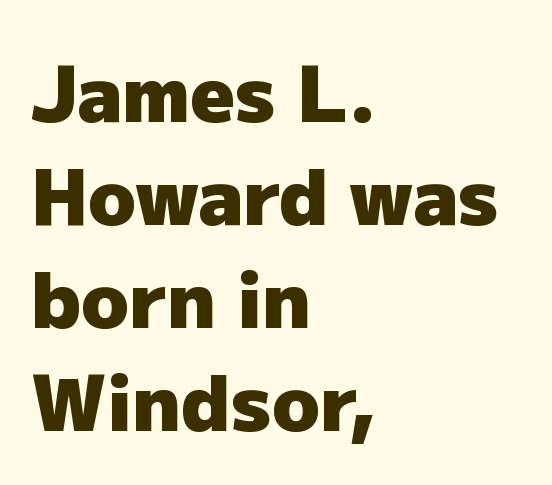
Q: Is the text bold? A: Yes.
Q: Is the text italic (slanted)? A: No, it is upright.
Q: Is the typeface a serif or a sans-serif typeface? A: Sans-serif.
Q: Is the text underlined? A: No.
Q: How is the paragraph aligned? A: Left-aligned.
Q: Is the spacing between letters normal or unusually wide? A: Normal.
Q: Is the spacing between lines tight, normal or loose? A: Normal.
Q: Width (condensed, normal, or wide)? A: Normal.
Q: Stroke contrast? A: Low.
Q: x-height? A: Medium.
Q: Monospaced? A: No.
